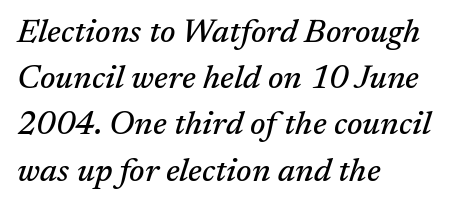
The image shows 33 px serif type, italic (leaning right); set left-aligned, normal line spacing (1.4x), normal letter spacing, not underlined; medium stroke contrast and a medium x-height.
